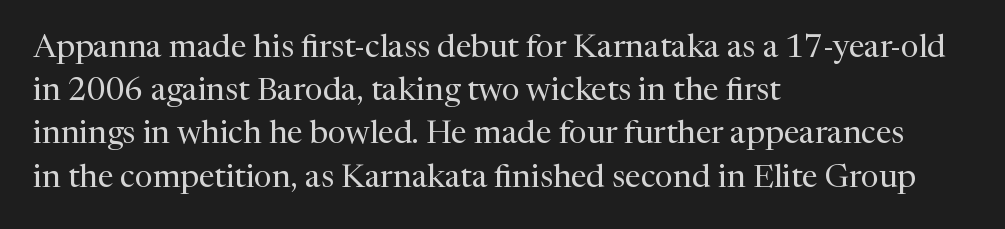
Reading down the block, your eye returns to a fixed left position each line. Proportional: the letters do not fall into vertical columns. The type sits square on the baseline with zero lean. The leading is moderate, giving the passage an even texture. Words float on clear page, feet unadorned. Regarding serifs, this sample has them.
